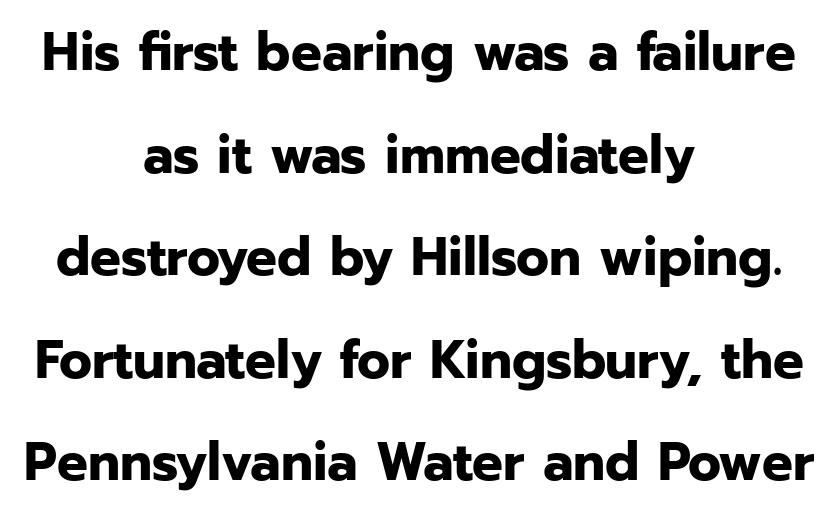
{"serif": "no", "italic": "no", "bold": "yes", "weight": "bold", "width": "normal", "stroke_contrast": "low", "x_height": "medium", "monospaced": "no", "underline": "no", "align": "center", "line_spacing": "loose", "line_spacing_ratio": 1.9, "letter_spacing": "normal", "letter_spacing_em": 0.0, "glyph_px": 54}
